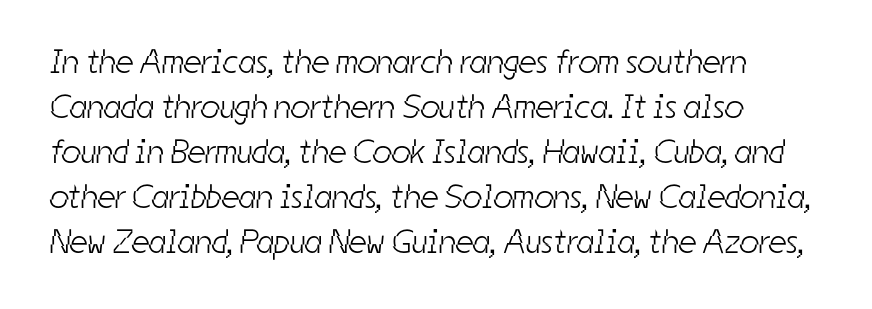
Q: Is the text bold? A: No.
Q: Is the typeface a serif or a sans-serif typeface? A: Sans-serif.
Q: Is the text underlined? A: No.
Q: How is the paragraph aligned? A: Left-aligned.
Q: Is the spacing between letters normal or unusually wide? A: Normal.
Q: Is the spacing between lines tight, normal or loose? A: Normal.
Q: Width (condensed, normal, or wide)? A: Condensed.
Q: Stroke contrast? A: Low.
Q: x-height? A: Medium.
Q: Monospaced? A: No.
